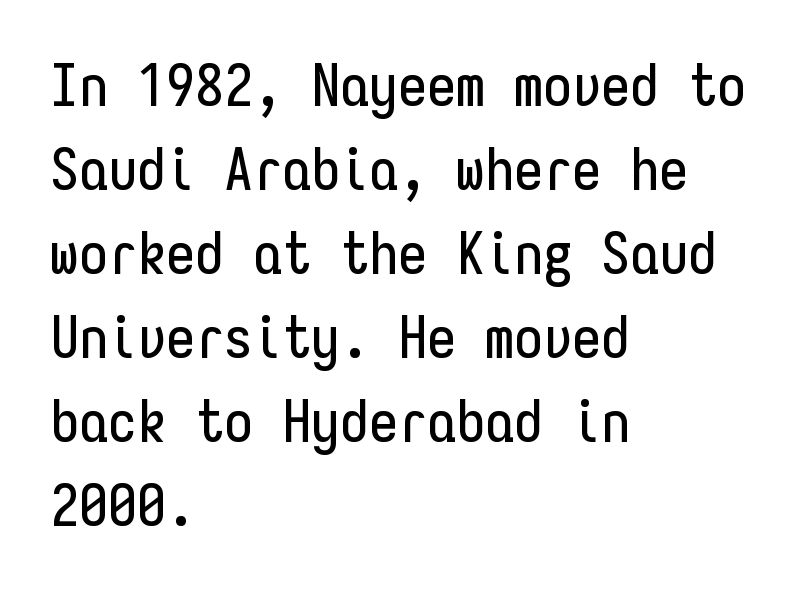
{"serif": "no", "italic": "no", "width": "condensed", "stroke_contrast": "low", "x_height": "medium", "monospaced": "yes", "underline": "no", "align": "left", "line_spacing": "normal", "line_spacing_ratio": 1.45, "letter_spacing": "normal", "letter_spacing_em": 0.0, "glyph_px": 58}
